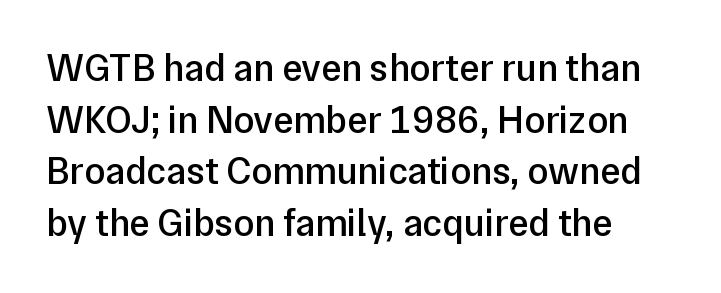
Q: Is the text bold? A: Semi-bold.
Q: Is the text italic (slanted)? A: No, it is upright.
Q: Is the typeface a serif or a sans-serif typeface? A: Sans-serif.
Q: Is the text underlined? A: No.
Q: Is the spacing between letters normal or unusually wide? A: Normal.
Q: Is the spacing between lines tight, normal or loose? A: Normal.
Q: Width (condensed, normal, or wide)? A: Normal.
Q: Stroke contrast? A: Low.
Q: x-height? A: Medium.
Q: Monospaced? A: No.
